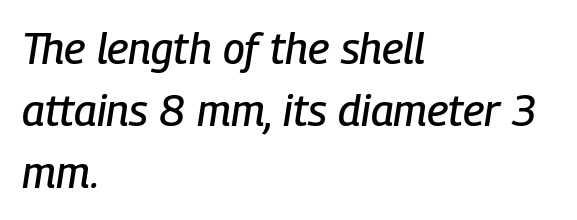
The image shows 43 px condensed type, italic (leaning right); set left-aligned, normal line spacing (1.44x), normal letter spacing, not underlined; low stroke contrast and a medium x-height.
